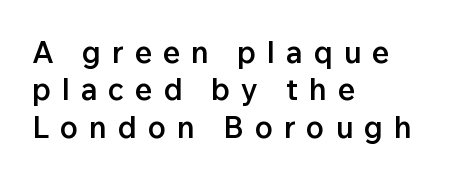
Q: Is the text bold? A: Semi-bold.
Q: Is the text italic (slanted)? A: No, it is upright.
Q: Is the typeface a serif or a sans-serif typeface? A: Sans-serif.
Q: Is the text underlined? A: No.
Q: How is the paragraph aligned? A: Left-aligned.
Q: Is the spacing between letters normal or unusually wide? A: Unusually wide.
Q: Is the spacing between lines tight, normal or loose? A: Normal.
Q: Width (condensed, normal, or wide)? A: Normal.
Q: Stroke contrast? A: Low.
Q: x-height? A: Medium.
Q: Monospaced? A: No.
